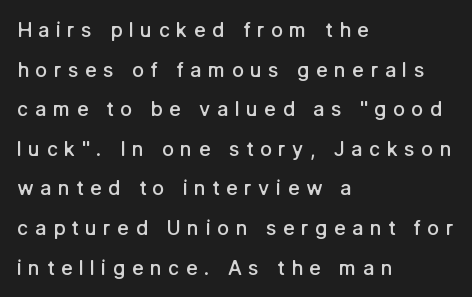
Honestly, there is no underline to notice here at all. This rendering widens character spacing well past its baseline value. Italic? Not at all — the glyphs are vertical. The block of text is sparse from top to bottom, with ample space between rows. Visually the block forms a straight wall on the left and a jagged coastline on the right.
